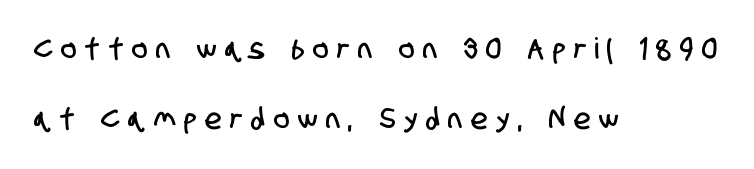
If you measured baseline to baseline, you'd find a long distance. Bare-footed words on every line. Each letter keeps its own natural width here, so spacing adapts to shape. The tracking jumps out immediately: characters are airy and widely separated.
